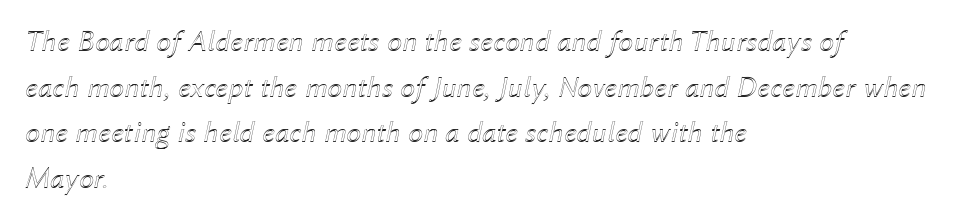
{"italic": "yes", "lean": "right", "slant_degrees": 12, "width": "normal", "x_height": "medium", "monospaced": "no", "underline": "no", "align": "left", "line_spacing": "normal", "line_spacing_ratio": 1.52, "letter_spacing": "normal", "letter_spacing_em": 0.0, "glyph_px": 30}
